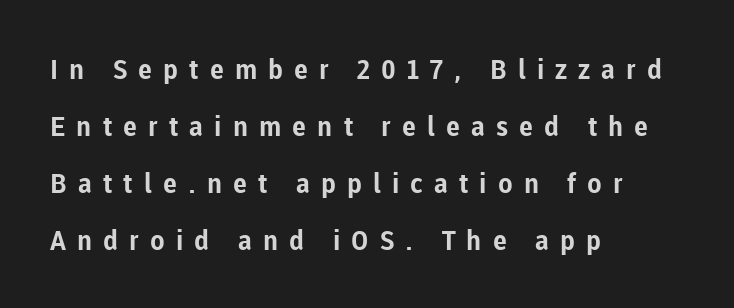
The image shows 27 px bold type, upright; set left-aligned, loose line spacing (2.11x), unusually wide letter spacing (+0.41 em), not underlined.
